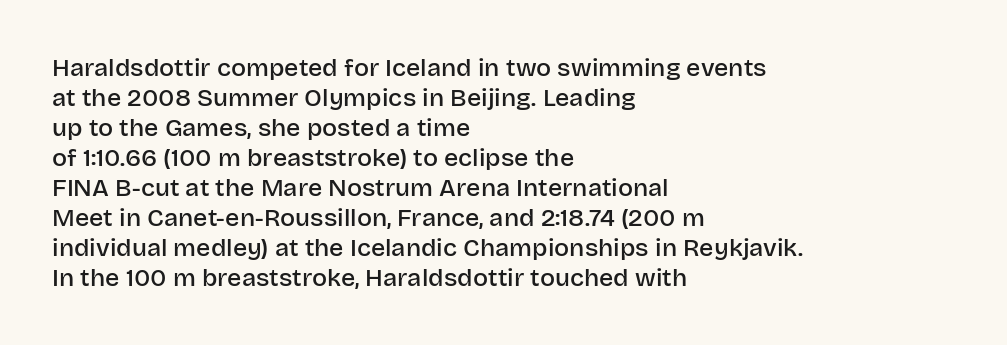
Q: Is the text bold? A: Semi-bold.
Q: Is the text italic (slanted)? A: No, it is upright.
Q: Is the text underlined? A: No.
Q: How is the paragraph aligned? A: Left-aligned.
Q: Is the spacing between letters normal or unusually wide? A: Normal.
